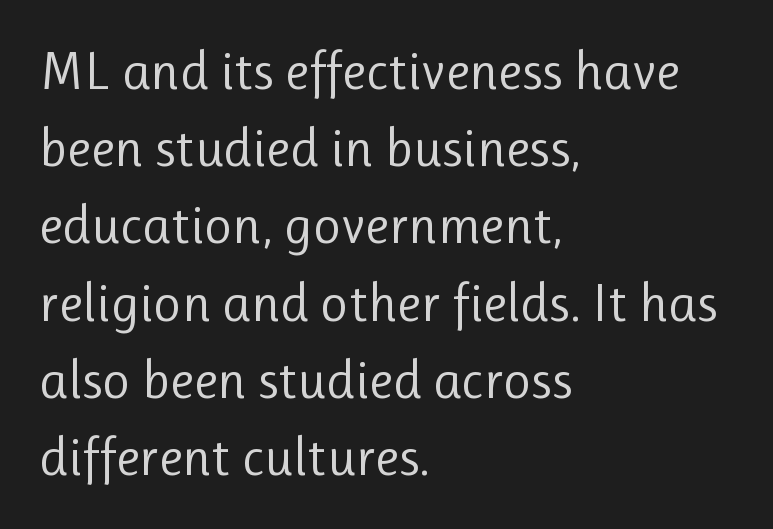
Left-aligned paragraph, ragged on the right. Nothing heavy about these letters — not bold at all. The designer left line spacing at the default. You could not count columns in this text — the font is proportionally spaced.
